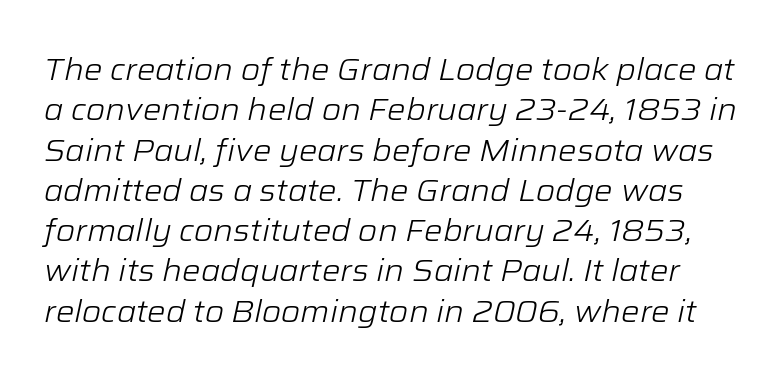
The image shows 31 px light type, italic (leaning right); set normal line spacing (1.3x), normal letter spacing, not underlined; low stroke contrast and a medium x-height.
